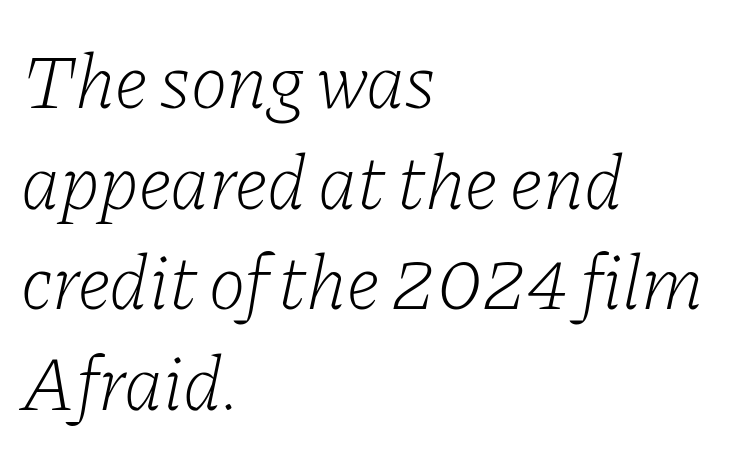
{"serif": "yes", "italic": "yes", "lean": "right", "slant_degrees": 11, "bold": "no", "weight": "light", "width": "normal", "stroke_contrast": "low", "x_height": "medium", "monospaced": "no", "underline": "no", "align": "left", "line_spacing": "normal", "line_spacing_ratio": 1.29, "letter_spacing": "normal", "letter_spacing_em": 0.0, "glyph_px": 78}
